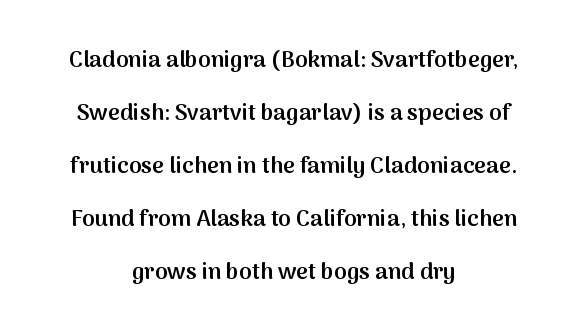
The image shows 23 px text type, upright; set centered, loose line spacing (2.3x), normal letter spacing, not underlined.
